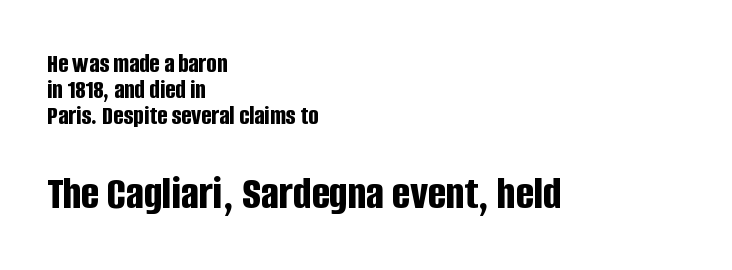
{"serif": "no", "italic": "no", "bold": "yes", "weight": "bold", "width": "condensed", "stroke_contrast": "low", "x_height": "large", "monospaced": "no", "underline": "no", "align": "left", "line_spacing": "tight", "line_spacing_ratio": 0.97, "letter_spacing": "normal", "letter_spacing_em": 0.0, "larger_block": "second", "size_ratio": 1.78, "glyph_px": 48}
